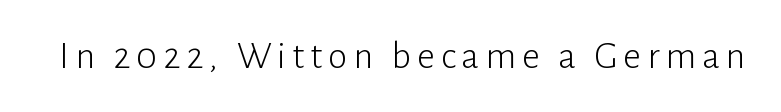
Looks like regular typesetting: each glyph gets only the width it needs. Style check: upright. The strip under each line holds only bare page. Stems and bowls with no extra thickness — not bold. Font category for this specimen: sans-serif.
